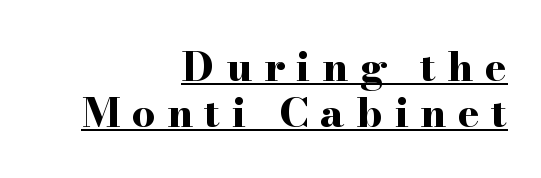
Q: Is the text bold? A: Yes.
Q: Is the text italic (slanted)? A: No, it is upright.
Q: Is the typeface a serif or a sans-serif typeface? A: Serif.
Q: Is the text underlined? A: Yes.
Q: How is the paragraph aligned? A: Right-aligned.
Q: Is the spacing between letters normal or unusually wide? A: Unusually wide.
Q: Is the spacing between lines tight, normal or loose? A: Tight.
Q: Width (condensed, normal, or wide)? A: Wide.
Q: Stroke contrast? A: High.
Q: x-height? A: Small.
Q: Monospaced? A: No.
